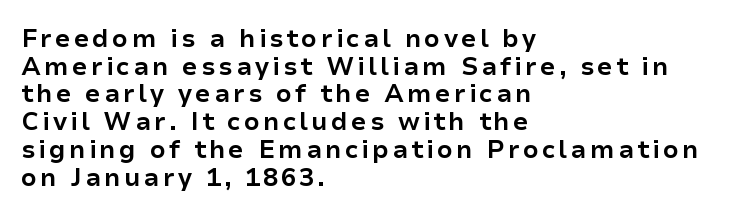
Q: Is the text bold? A: Yes.
Q: Is the text italic (slanted)? A: No, it is upright.
Q: Is the text underlined? A: No.
Q: How is the paragraph aligned? A: Left-aligned.
Q: Is the spacing between lines tight, normal or loose? A: Tight.
